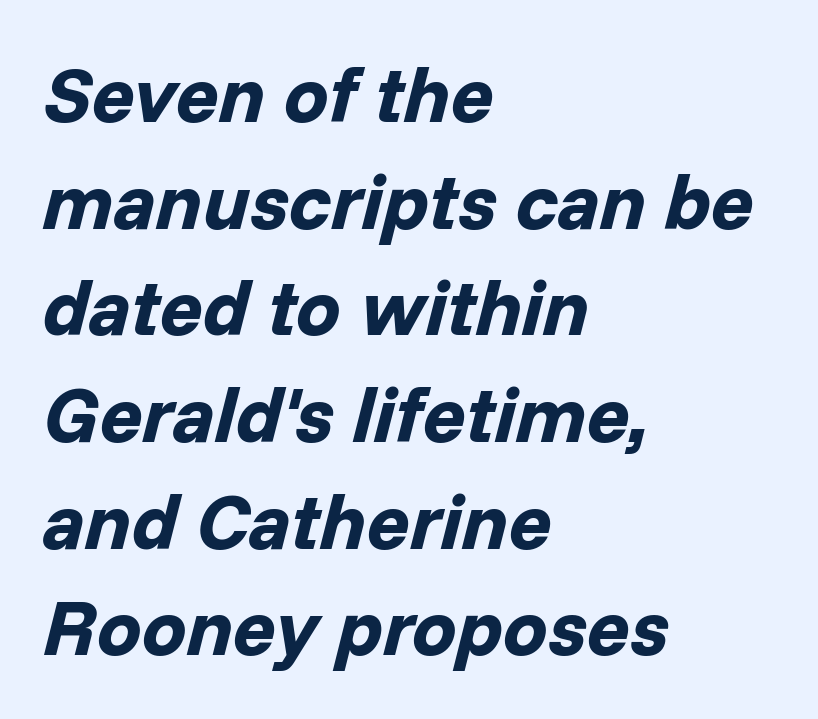
How heavy is the stroke? Heavy — this is a bold. The font's italic variant was chosen for this text. This sample uses plain, unmodified letter spacing. Just letters on the line, the space beneath them empty.
